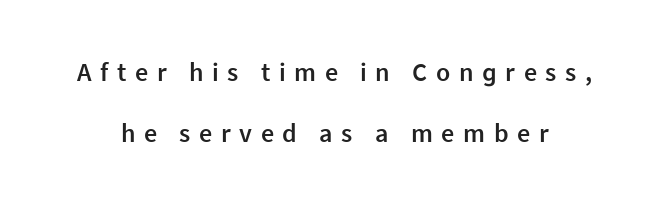
{"italic": "no", "bold": "semi", "underline": "no", "line_spacing": "loose", "line_spacing_ratio": 2.36, "letter_spacing": "wide", "letter_spacing_em": 0.33, "glyph_px": 26}
